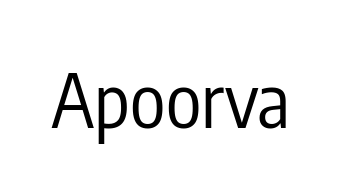
The image shows 74 px regular-weight, condensed sans-serif type, upright; set normal letter spacing, not underlined; low stroke contrast and a medium x-height.
